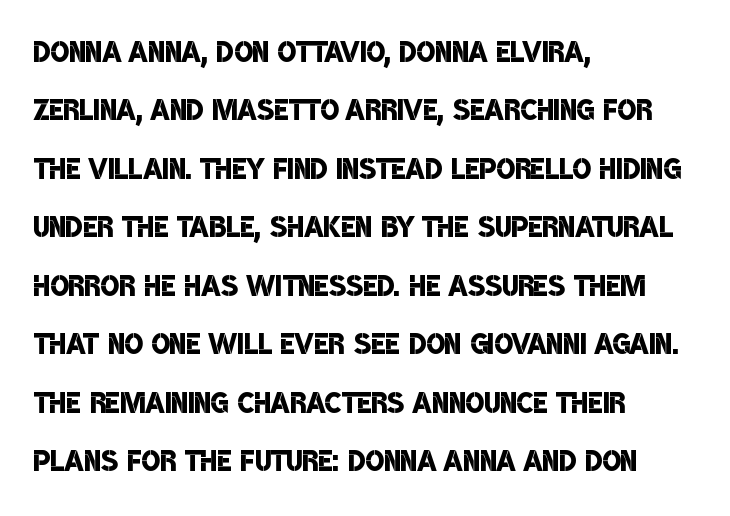
The image shows 39 px semibold, condensed sans-serif type; set left-aligned, normal line spacing (1.5x), normal letter spacing, not underlined; low stroke contrast and a large x-height.
